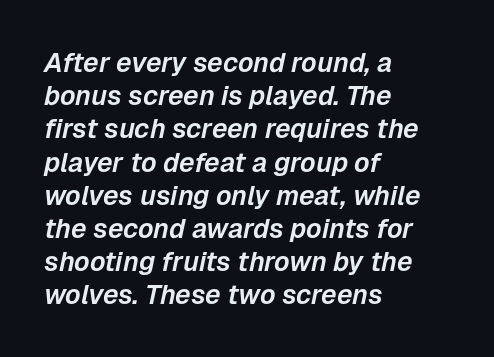
Quick note: italic. Each row of text sits above clean, open space. Standard letterfit; no display-style spreading of the glyphs. The text block is weighted toward the left margin, trailing off unevenly rightward.
